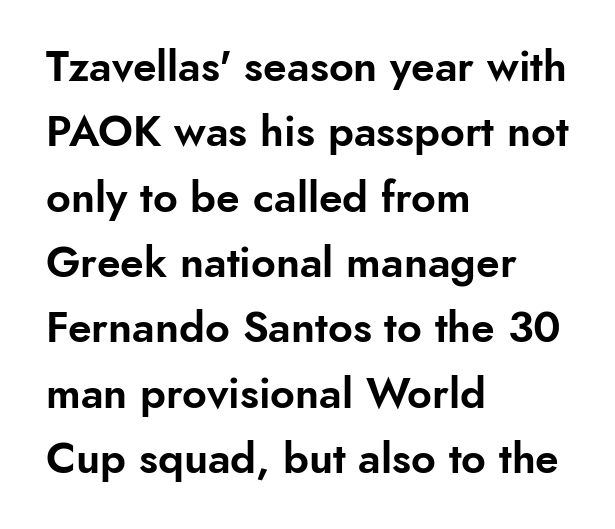
{"serif": "no", "italic": "no", "width": "normal", "stroke_contrast": "low", "x_height": "small", "monospaced": "no", "underline": "no", "align": "left", "line_spacing": "normal", "line_spacing_ratio": 1.52, "letter_spacing": "normal", "letter_spacing_em": 0.0, "glyph_px": 43}
